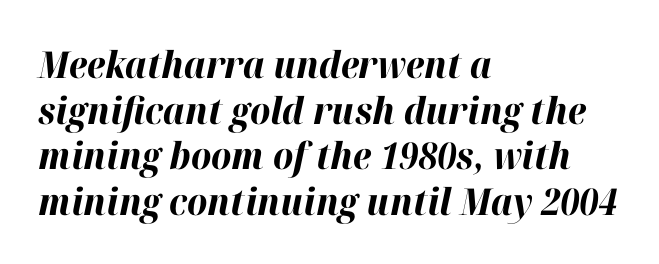
The image shows 37 px bold type, italic (leaning right); set left-aligned, line spacing 1.23x, normal letter spacing, not underlined; high stroke contrast and a medium x-height.
